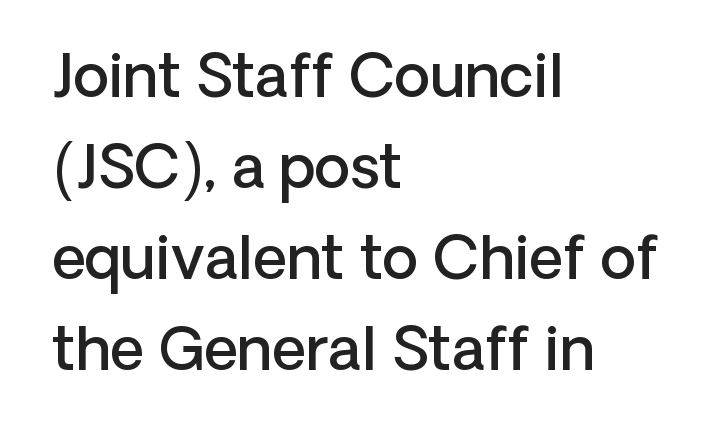
Q: Is the text bold? A: Semi-bold.
Q: Is the text italic (slanted)? A: No, it is upright.
Q: Is the typeface a serif or a sans-serif typeface? A: Sans-serif.
Q: Is the text underlined? A: No.
Q: How is the paragraph aligned? A: Left-aligned.
Q: Is the spacing between letters normal or unusually wide? A: Normal.
Q: Is the spacing between lines tight, normal or loose? A: Normal.
Q: Width (condensed, normal, or wide)? A: Normal.
Q: Stroke contrast? A: Low.
Q: x-height? A: Medium.
Q: Monospaced? A: No.
